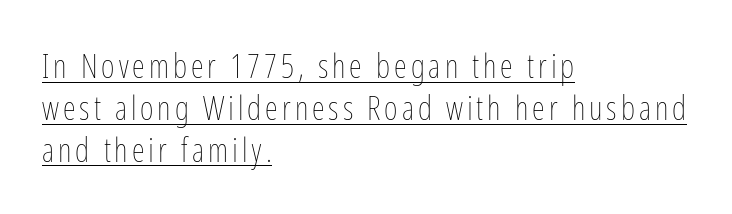
The image shows 33 px thin, condensed type, upright; set left-aligned, normal line spacing (1.27x), underlined; low stroke contrast and a medium x-height.
